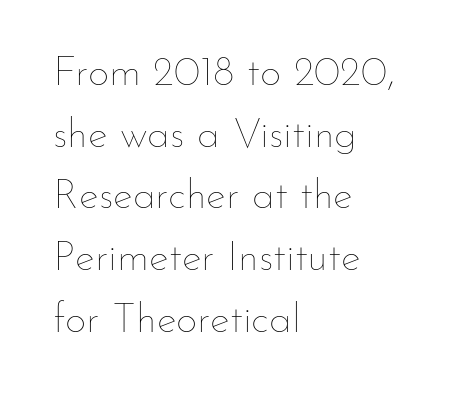
These lines are rendered in a variable-pitch font. The specimen omits any rule beneath the text block's lines. The font is comparable to plain body text, perhaps lighter. Ascenders rise straight up at ninety degrees.
